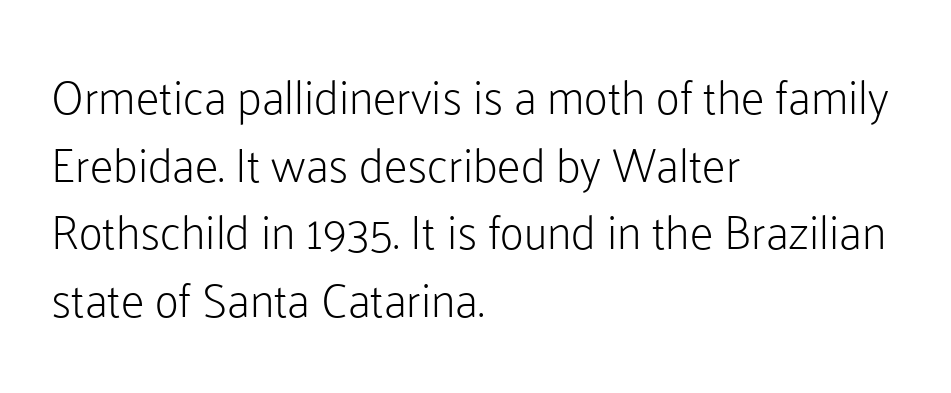
The image shows 47 px light sans-serif type, upright; set left-aligned, normal line spacing (1.44x), normal letter spacing, not underlined; low stroke contrast and a medium x-height.
